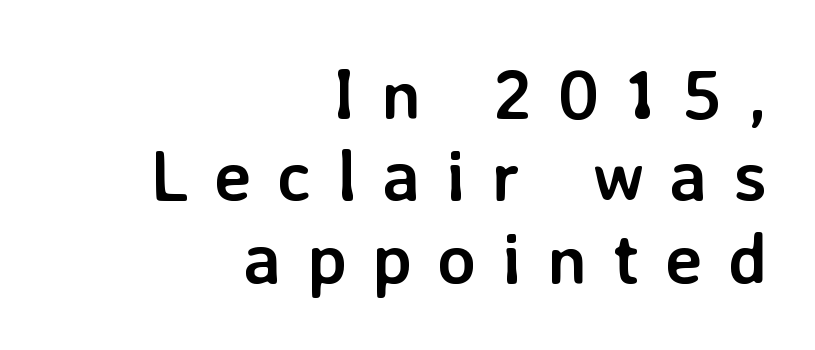
Q: Is the text bold? A: Yes.
Q: Is the text italic (slanted)? A: No, it is upright.
Q: Is the typeface a serif or a sans-serif typeface? A: Sans-serif.
Q: Is the text underlined? A: No.
Q: How is the paragraph aligned? A: Right-aligned.
Q: Is the spacing between letters normal or unusually wide? A: Unusually wide.
Q: Width (condensed, normal, or wide)? A: Normal.
Q: Stroke contrast? A: Low.
Q: x-height? A: Medium.
Q: Monospaced? A: No.
